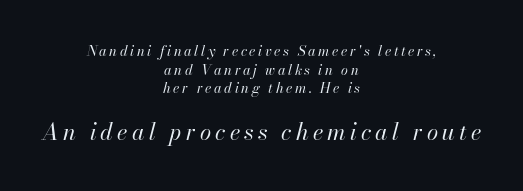
The image shows 23 px text type, italic (leaning right); set centered, normal line spacing (1.33x), not underlined; the second (bottom) block is 1.64x larger.
